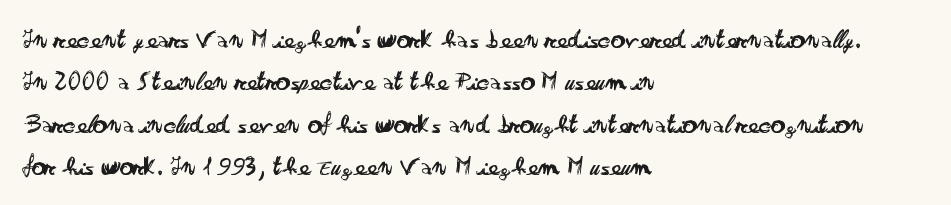
Q: Is the text bold? A: No.
Q: Is the text italic (slanted)? A: No, it is upright.
Q: Is the typeface a serif or a sans-serif typeface? A: Sans-serif.
Q: Is the text underlined? A: No.
Q: How is the paragraph aligned? A: Left-aligned.
Q: Is the spacing between letters normal or unusually wide? A: Normal.
Q: Is the spacing between lines tight, normal or loose? A: Normal.
Q: Width (condensed, normal, or wide)? A: Wide.
Q: Stroke contrast? A: Low.
Q: x-height? A: Small.
Q: Monospaced? A: No.
